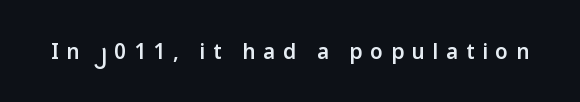
Ordinary non-slanted type is in use. The passage shown is not underscored anywhere. You could only call the tracking loose — the letters float apart. The letters are semibold — heavier than regular but short of a full bold.
